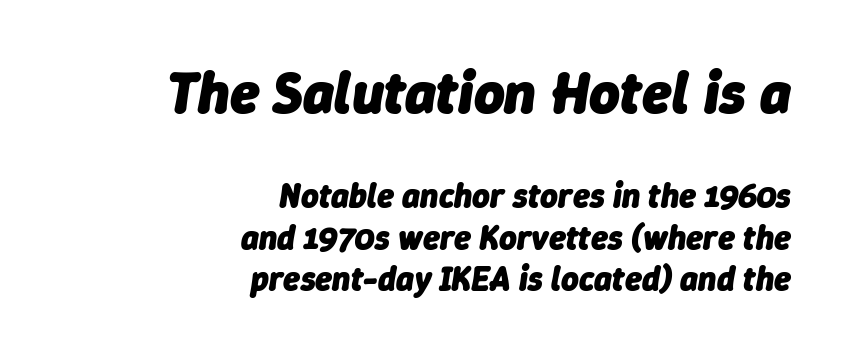
The image shows 59 px heavy type, italic (leaning right); set right-aligned, line spacing 1.22x, normal letter spacing, not underlined; the first (top) block is 1.74x larger; low stroke contrast and a medium x-height.
